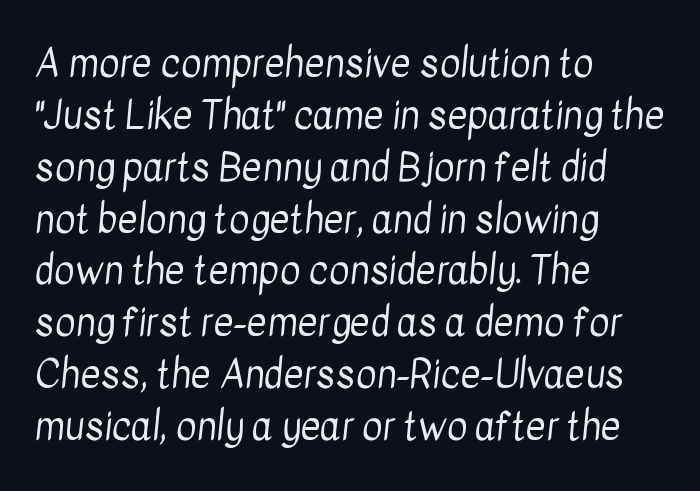
{"serif": "no", "bold": "no", "weight": "regular", "width": "condensed", "stroke_contrast": "low", "x_height": "medium", "monospaced": "no", "underline": "no", "align": "left", "line_spacing": "normal", "line_spacing_ratio": 1.33, "letter_spacing": "normal", "letter_spacing_em": 0.0, "glyph_px": 39}
